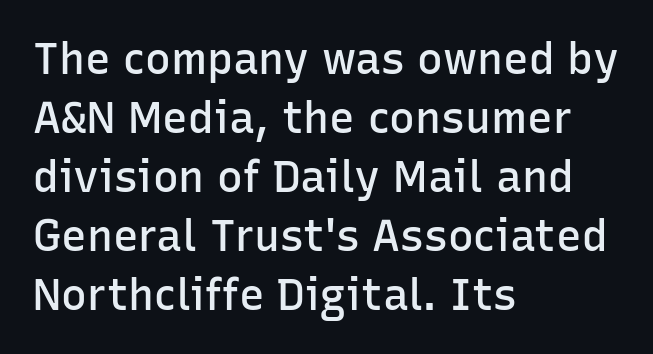
The image shows 43 px semibold sans-serif type, upright; set left-aligned, normal line spacing (1.37x), normal letter spacing, not underlined; low stroke contrast and a medium x-height.
